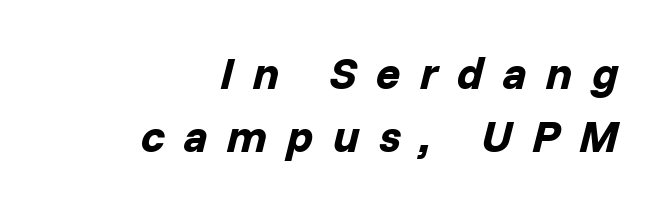
Q: Is the text bold? A: Yes.
Q: Is the text italic (slanted)? A: Yes, it leans right by about 14 degrees.
Q: Is the text underlined? A: No.
Q: How is the paragraph aligned? A: Right-aligned.
Q: Is the spacing between letters normal or unusually wide? A: Unusually wide.
Q: Is the spacing between lines tight, normal or loose? A: Normal.
Q: Width (condensed, normal, or wide)? A: Normal.
Q: Stroke contrast? A: Low.
Q: x-height? A: Medium.
Q: Monospaced? A: No.
